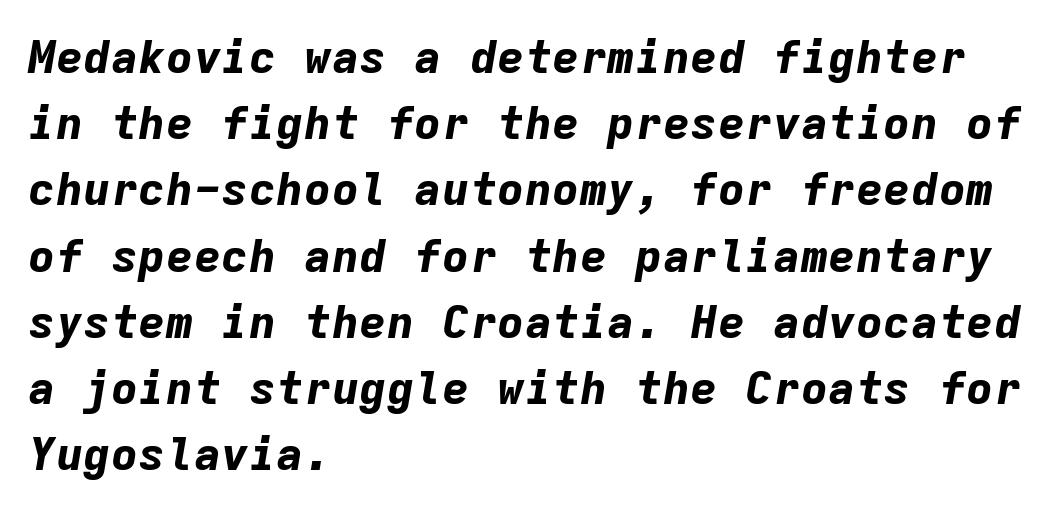
Q: Is the text bold? A: Yes.
Q: Is the text italic (slanted)? A: Yes, it leans right by about 9 degrees.
Q: Is the text underlined? A: No.
Q: How is the paragraph aligned? A: Left-aligned.
Q: Is the spacing between letters normal or unusually wide? A: Normal.
Q: Is the spacing between lines tight, normal or loose? A: Normal.
Q: Width (condensed, normal, or wide)? A: Normal.
Q: Stroke contrast? A: Low.
Q: x-height? A: Medium.
Q: Monospaced? A: Yes.
